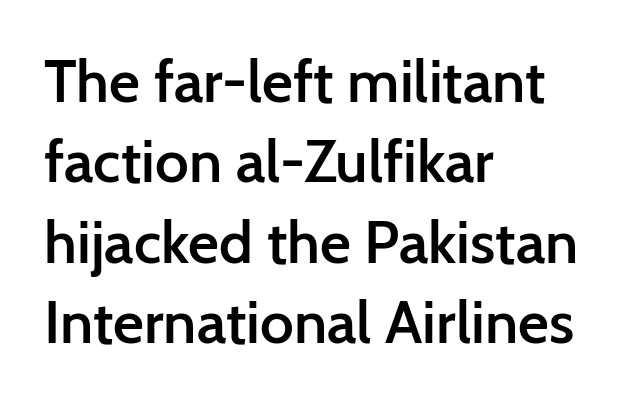
Does the leading feel generous? No, just average. Lines of text with bare space underneath. Proportional: the letters do not fall into vertical columns. This sample uses plain, unmodified letter spacing. Nope, not italic — everything's standing straight. The characters display no serif detailing; their extremities are plain.
